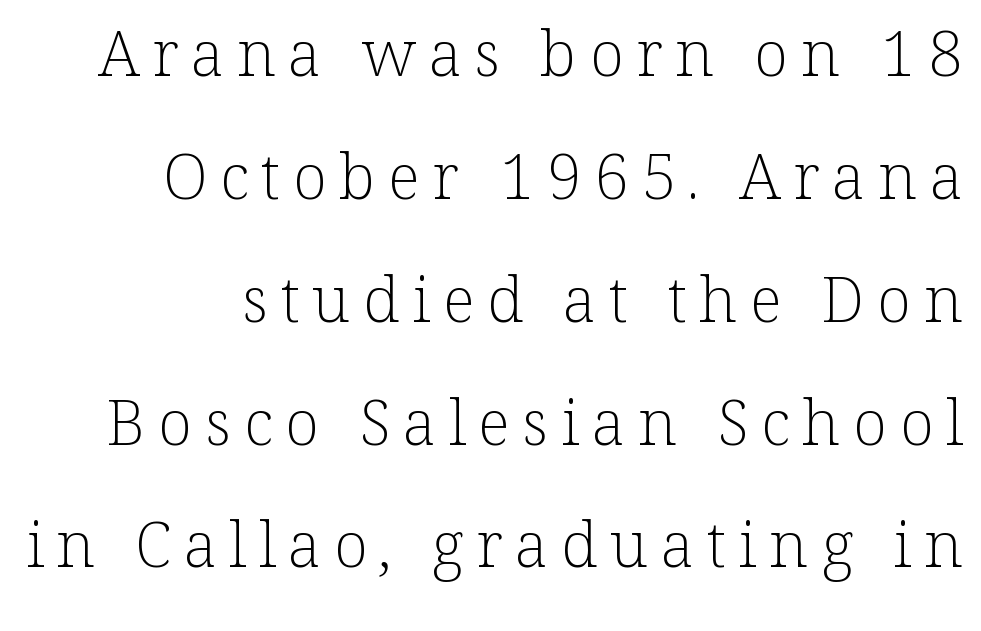
Decoration check: the copy has no underline. Each word looks stretched out because of the extra space between its letters. Typographically, this falls in the serif category. The font's upright variant was chosen for this text. This rendering uses right alignment, leaving the left contour irregular.
